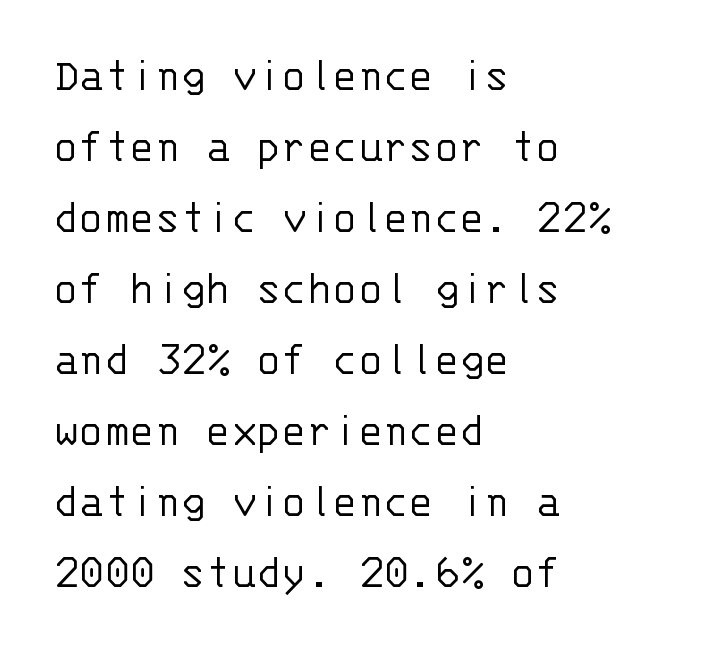
{"serif": "no", "italic": "no", "bold": "no", "weight": "light", "width": "normal", "stroke_contrast": "low", "x_height": "large", "monospaced": "yes", "underline": "no", "align": "left", "line_spacing": "normal", "line_spacing_ratio": 1.51, "letter_spacing": "normal", "letter_spacing_em": 0.0, "glyph_px": 47}
